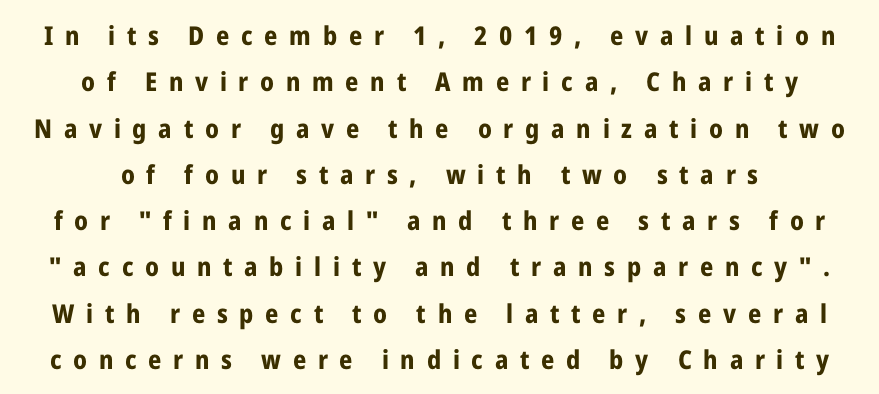
{"italic": "no", "bold": "yes", "underline": "no", "align": "center", "line_spacing_ratio": 1.78, "letter_spacing": "wide", "letter_spacing_em": 0.45, "glyph_px": 26}
